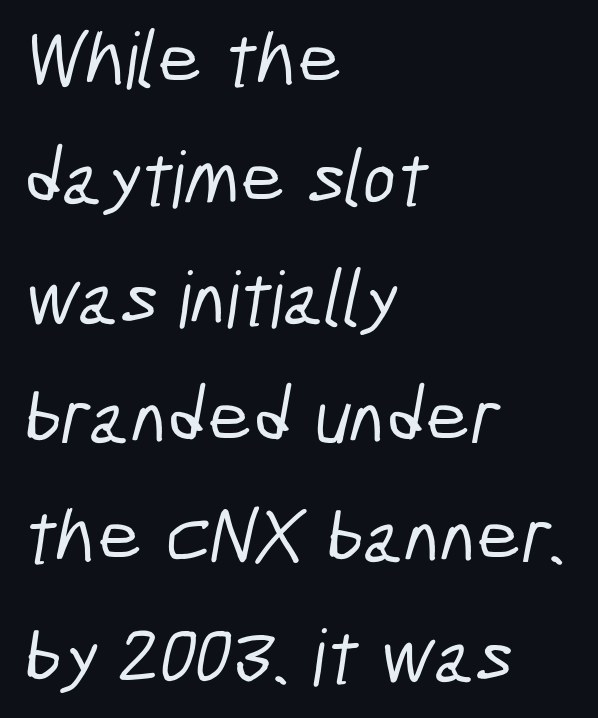
The image shows 78 px condensed sans-serif type; set left-aligned, normal line spacing (1.53x), normal letter spacing, not underlined; low stroke contrast and a medium x-height.
